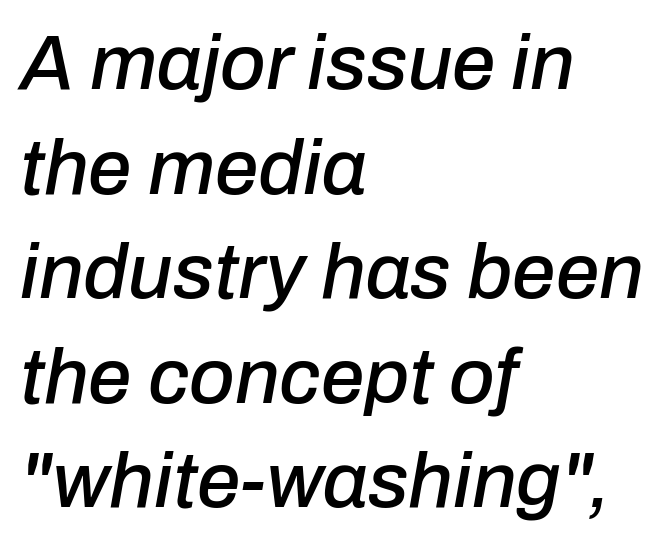
The lettering tilts uniformly, giving the passage an italic look. Think of a printed novel: that variable character pitch is what you see here. Horizontal bands of white between lines are of average thickness. Horizontally, the lines are justified to the leading edge only. In terms of letterspacing, this is plain default setting. The space directly below the letters is spotless.
